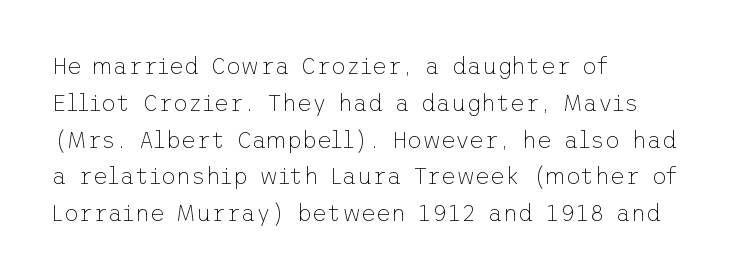
The image shows 23 px text type, upright; set left-aligned, normal line spacing (1.6x), normal letter spacing, not underlined.
